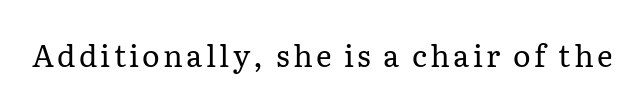
{"serif": "yes", "italic": "no", "bold": "no", "weight": "regular", "width": "normal", "stroke_contrast": "low", "x_height": "medium", "monospaced": "no", "underline": "no", "glyph_px": 30}
